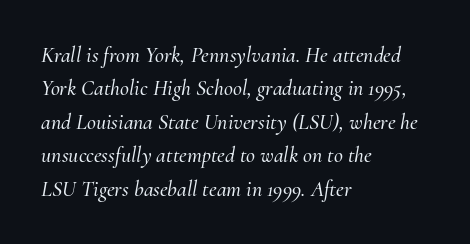
The image shows 22 px text type, italic (leaning right); set left-aligned, normal line spacing (1.52x), normal letter spacing, not underlined.
